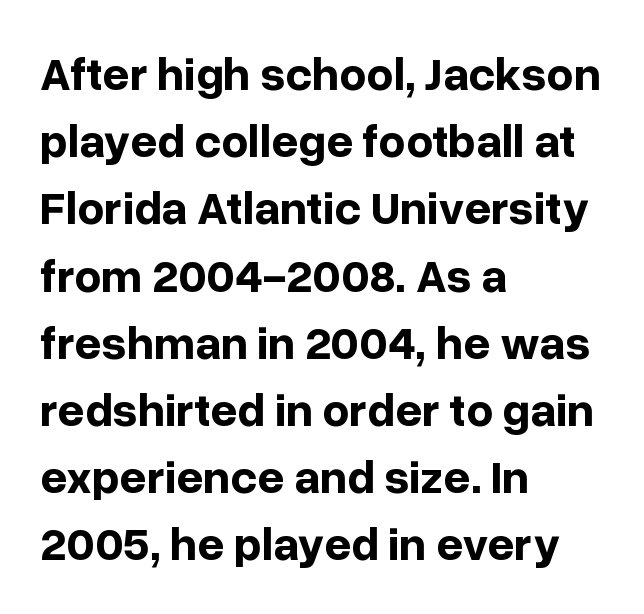
Each new line begins a customary step beneath the previous one. The typeface chosen for these lines omits serifs. Default kerning and tracking; the words read as compact shapes. The strip under each line holds only bare page. The text block is weighted toward the left margin, trailing off unevenly rightward.
